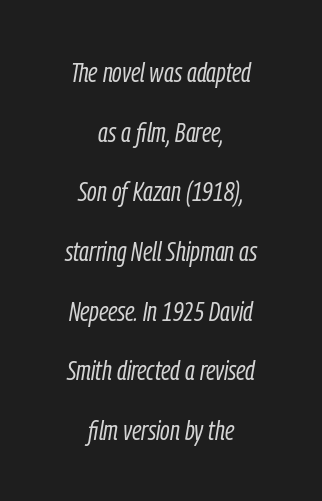
{"italic": "yes", "lean": "right", "slant_degrees": 9, "bold": "no", "weight": "light", "width": "condensed", "stroke_contrast": "low", "x_height": "medium", "monospaced": "no", "underline": "no", "align": "center", "line_spacing": "loose", "line_spacing_ratio": 2.13, "letter_spacing": "normal", "letter_spacing_em": 0.0, "glyph_px": 28}
